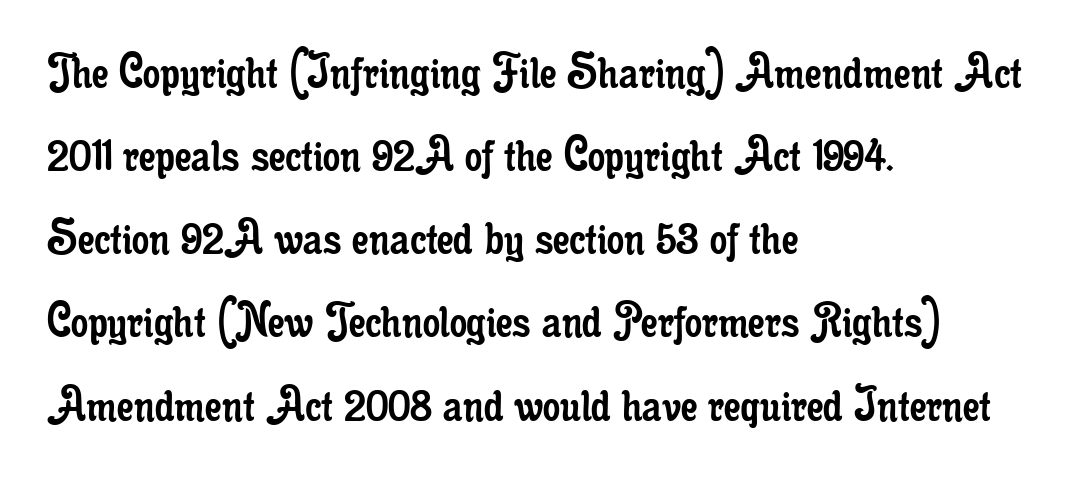
The image shows 54 px regular-weight, condensed serif type, upright; set left-aligned, normal line spacing (1.54x), normal letter spacing, not underlined; low stroke contrast and a small x-height.
